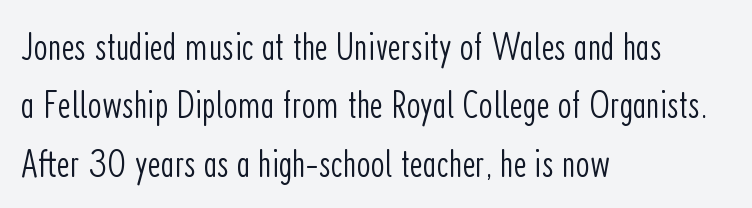
{"serif": "no", "italic": "no", "bold": "no", "weight": "light", "width": "condensed", "stroke_contrast": "low", "x_height": "medium", "monospaced": "no", "underline": "no", "align": "left", "line_spacing": "normal", "line_spacing_ratio": 1.46, "letter_spacing": "normal", "letter_spacing_em": 0.0, "glyph_px": 40}
